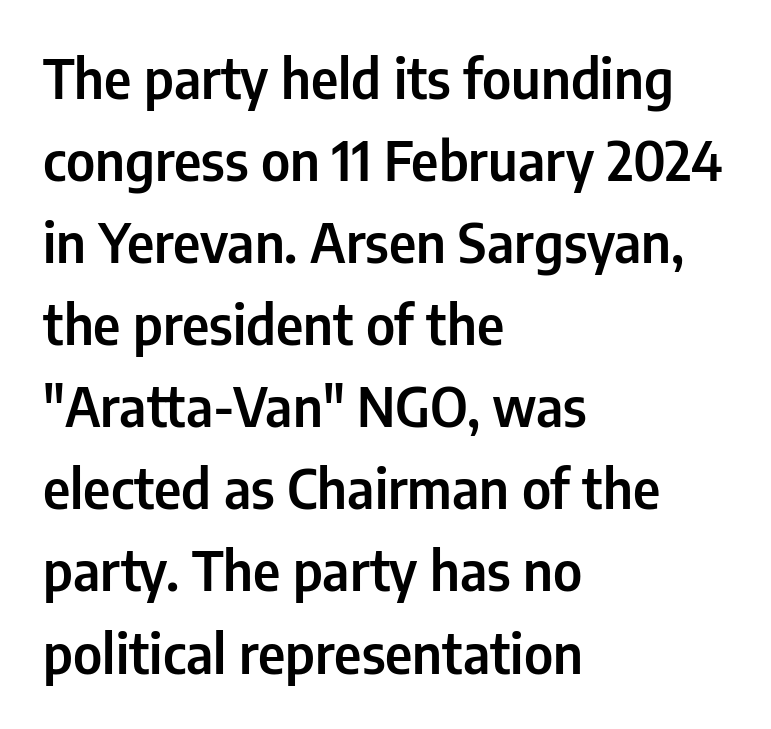
Q: Is the text italic (slanted)? A: No, it is upright.
Q: Is the typeface a serif or a sans-serif typeface? A: Sans-serif.
Q: Is the text underlined? A: No.
Q: How is the paragraph aligned? A: Left-aligned.
Q: Is the spacing between letters normal or unusually wide? A: Normal.
Q: Is the spacing between lines tight, normal or loose? A: Normal.
Q: Width (condensed, normal, or wide)? A: Condensed.
Q: Stroke contrast? A: Low.
Q: x-height? A: Medium.
Q: Monospaced? A: No.
